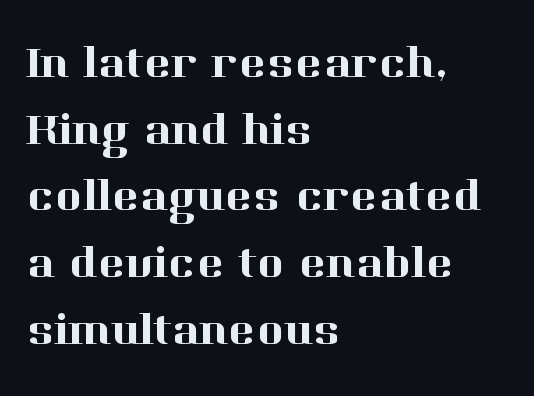
The image shows 46 px serif type, upright; set left-aligned, normal line spacing (1.45x), normal letter spacing, not underlined; high stroke contrast and a medium x-height.
